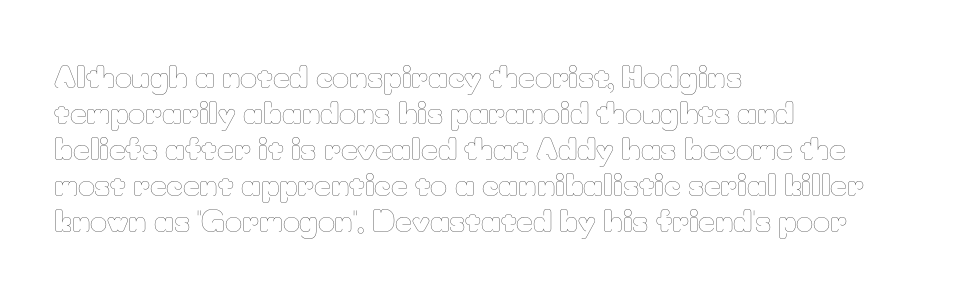
Q: Is the text bold? A: No.
Q: Is the text italic (slanted)? A: No, it is upright.
Q: Is the text underlined? A: No.
Q: How is the paragraph aligned? A: Left-aligned.
Q: Is the spacing between letters normal or unusually wide? A: Normal.
Q: Width (condensed, normal, or wide)? A: Normal.
Q: Stroke contrast? A: Low.
Q: x-height? A: Small.
Q: Monospaced? A: No.
